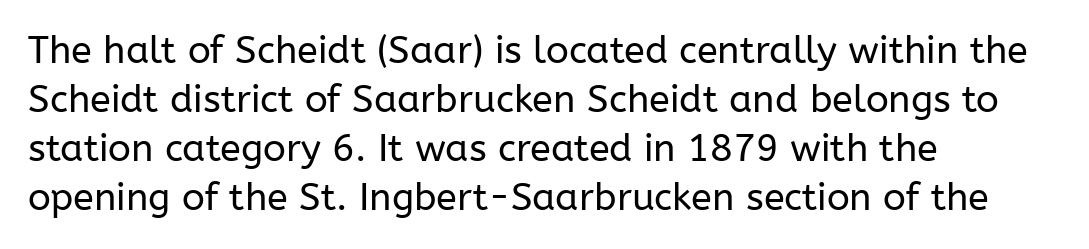
{"serif": "no", "italic": "no", "bold": "no", "weight": "regular", "width": "normal", "stroke_contrast": "low", "x_height": "medium", "monospaced": "no", "underline": "no", "align": "left", "line_spacing": "normal", "line_spacing_ratio": 1.29, "letter_spacing": "normal", "letter_spacing_em": 0.0, "glyph_px": 38}
